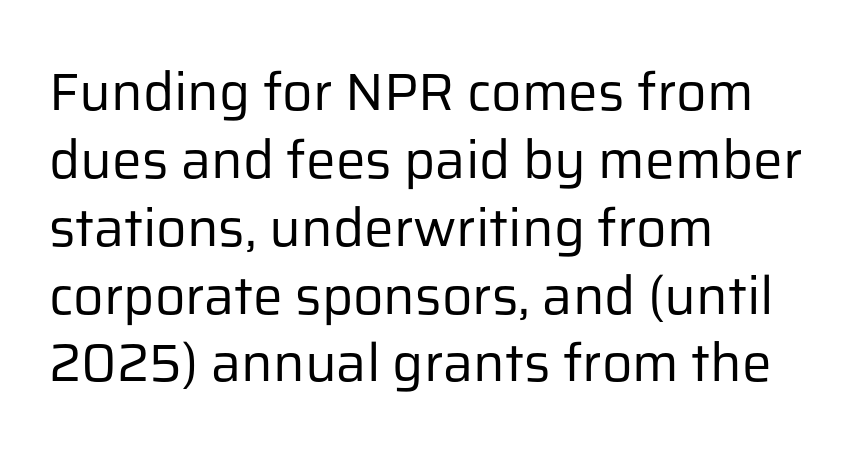
Q: Is the text bold? A: No.
Q: Is the text italic (slanted)? A: No, it is upright.
Q: Is the typeface a serif or a sans-serif typeface? A: Sans-serif.
Q: Is the text underlined? A: No.
Q: How is the paragraph aligned? A: Left-aligned.
Q: Is the spacing between letters normal or unusually wide? A: Normal.
Q: Is the spacing between lines tight, normal or loose? A: Normal.
Q: Width (condensed, normal, or wide)? A: Normal.
Q: Stroke contrast? A: Low.
Q: x-height? A: Medium.
Q: Monospaced? A: No.
